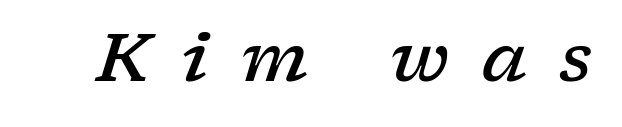
Q: Is the text bold? A: Semi-bold.
Q: Is the text italic (slanted)? A: Yes, it leans right by about 17 degrees.
Q: Is the typeface a serif or a sans-serif typeface? A: Serif.
Q: Is the text underlined? A: No.
Q: Is the spacing between letters normal or unusually wide? A: Unusually wide.
Q: Width (condensed, normal, or wide)? A: Wide.
Q: Stroke contrast? A: Low.
Q: x-height? A: Medium.
Q: Monospaced? A: No.
